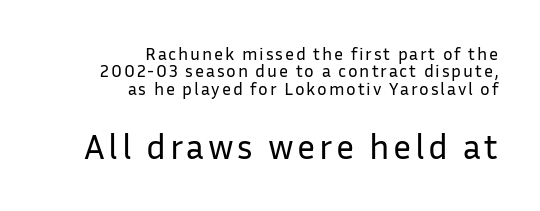
The image shows 36 px regular-weight sans-serif type, upright; set right-aligned, tight line spacing (0.97x), not underlined; the second (bottom) block is 2.0x larger; low stroke contrast and a medium x-height.
